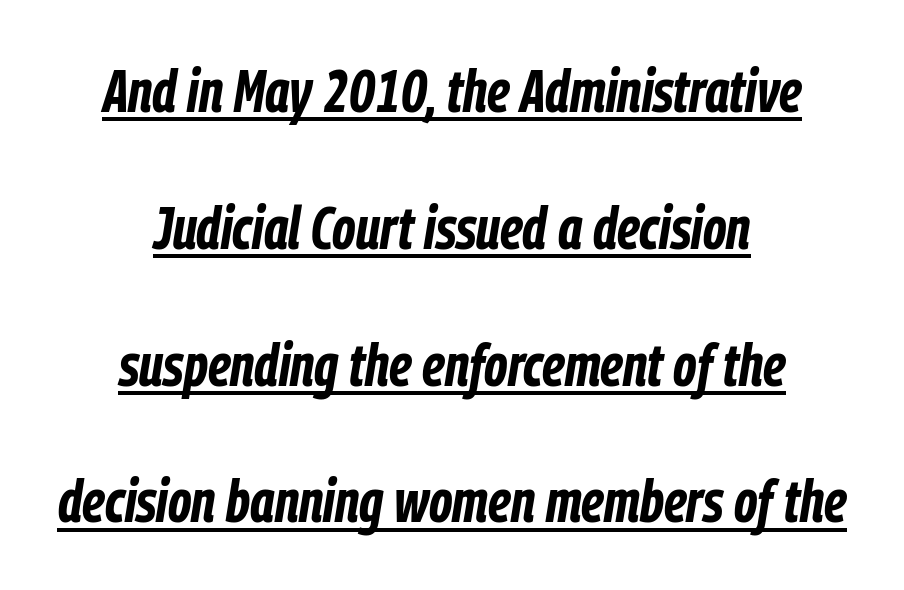
{"italic": "yes", "lean": "right", "slant_degrees": 9, "bold": "yes", "weight": "bold", "width": "condensed", "stroke_contrast": "low", "x_height": "medium", "monospaced": "no", "underline": "yes", "align": "center", "line_spacing": "loose", "line_spacing_ratio": 2.28, "letter_spacing": "normal", "letter_spacing_em": 0.0, "glyph_px": 60}
